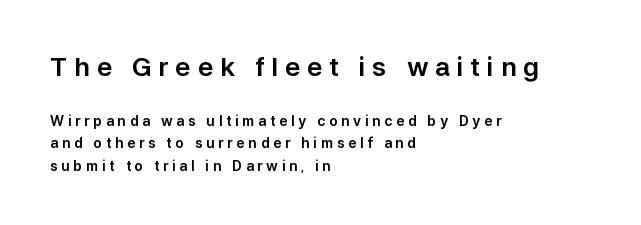
This sample keeps an unexceptional amount of space between lines. Descenders hang freely into open space. Tracking value appears strongly positive — letters spread wide. The designer gave the opening block more size than the closing block.
